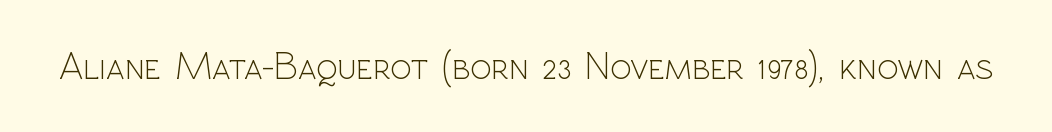
{"serif": "no", "italic": "no", "bold": "no", "weight": "light", "width": "normal", "x_height": "medium", "monospaced": "no", "underline": "no", "letter_spacing": "normal", "letter_spacing_em": 0.0, "glyph_px": 39}
